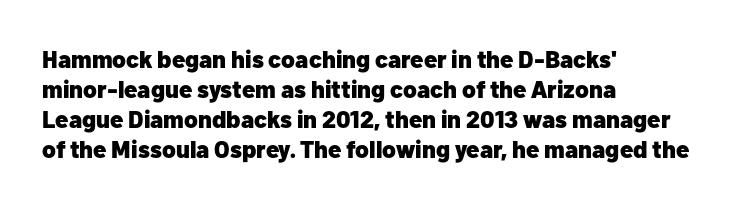
Q: Is the text bold? A: Yes.
Q: Is the text italic (slanted)? A: No, it is upright.
Q: Is the text underlined? A: No.
Q: How is the paragraph aligned? A: Left-aligned.
Q: Is the spacing between letters normal or unusually wide? A: Normal.
Q: Is the spacing between lines tight, normal or loose? A: Normal.
